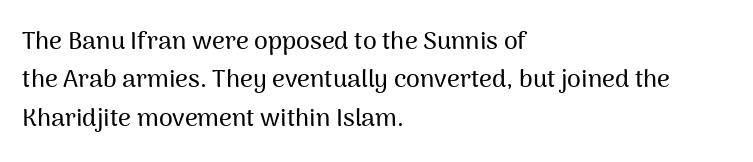
The image shows 25 px text type, upright; set left-aligned, normal line spacing (1.54x), normal letter spacing, not underlined.
